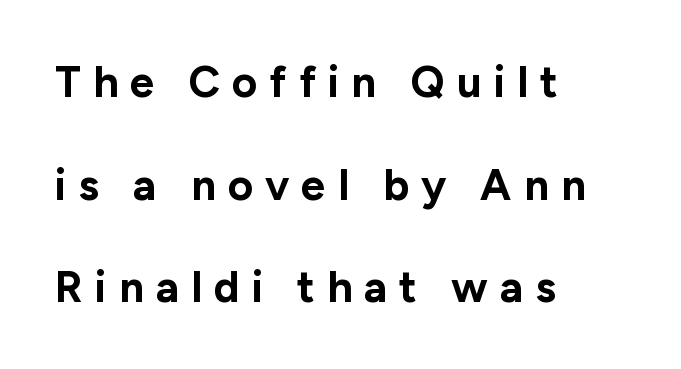
{"serif": "no", "italic": "no", "bold": "yes", "weight": "bold", "width": "normal", "stroke_contrast": "low", "x_height": "medium", "monospaced": "no", "underline": "no", "align": "left", "line_spacing": "loose", "line_spacing_ratio": 2.33, "letter_spacing": "wide", "letter_spacing_em": 0.27, "glyph_px": 44}
